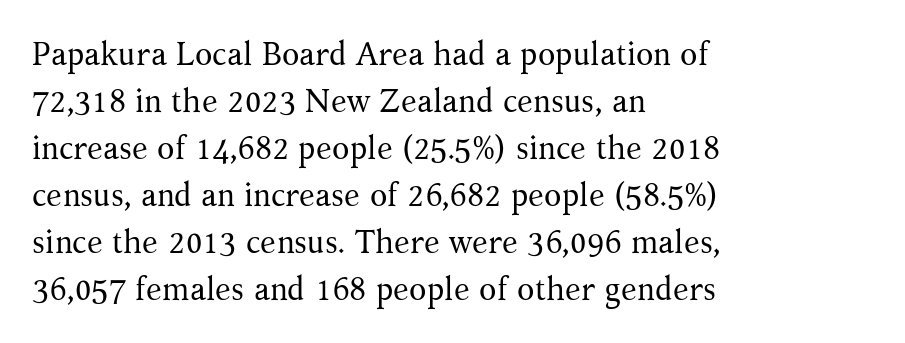
Looks like regular typesetting: each glyph gets only the width it needs. The line-height multiplier appears to be the usual default. The letters sit at their default tracking, neither squeezed nor spread. No word sits above an underline. No extra ink here — the face is not bold. When letters stand straight like this, we call the style roman or upright.
